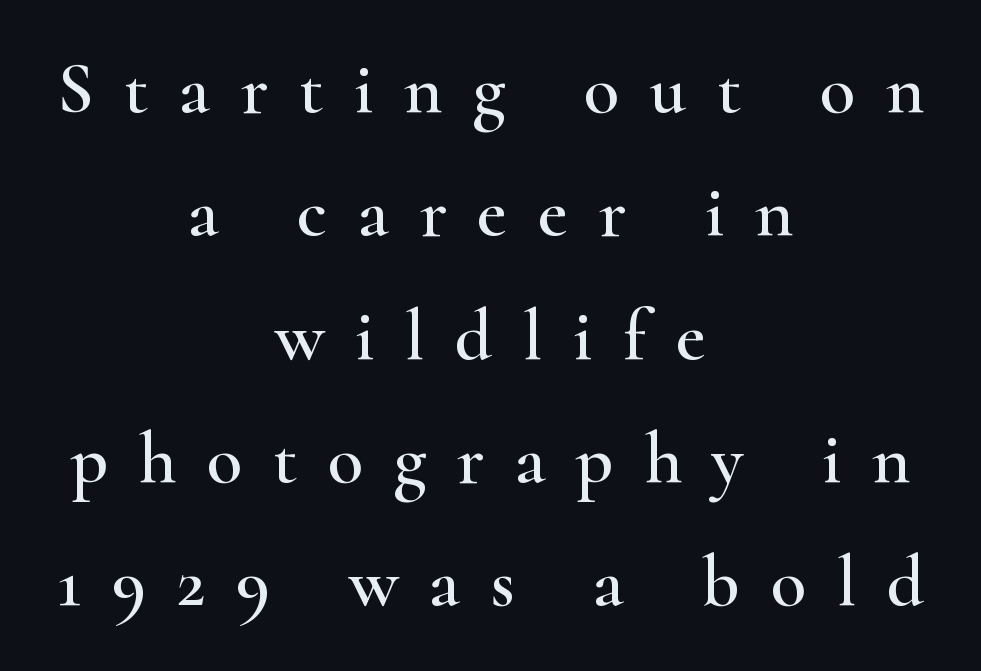
The glyphs are unaccompanied by any horizontal stroke below them. Is this a fixed-width face? No — the glyphs have proportional, varying widths. Does the lettering tilt? It doesn't — this is upright. Letter spacing: wide. Whoever set this chose a conventional vertical rhythm. The paragraph has two soft edges and a firm central axis.
